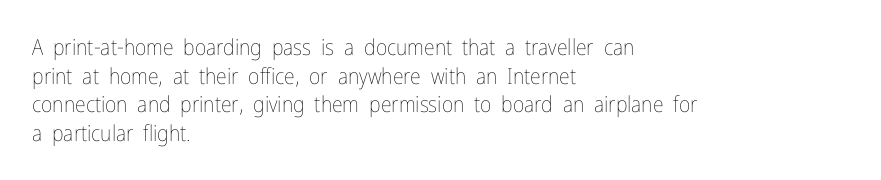
{"italic": "no", "bold": "no", "underline": "no", "align": "left", "line_spacing": "normal", "line_spacing_ratio": 1.3, "letter_spacing": "normal", "letter_spacing_em": 0.0, "glyph_px": 22}
